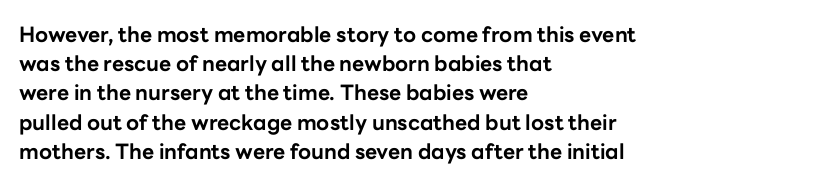
Q: Is the text bold? A: Yes.
Q: Is the text italic (slanted)? A: No, it is upright.
Q: Is the text underlined? A: No.
Q: How is the paragraph aligned? A: Left-aligned.
Q: Is the spacing between letters normal or unusually wide? A: Normal.
Q: Is the spacing between lines tight, normal or loose? A: Normal.
